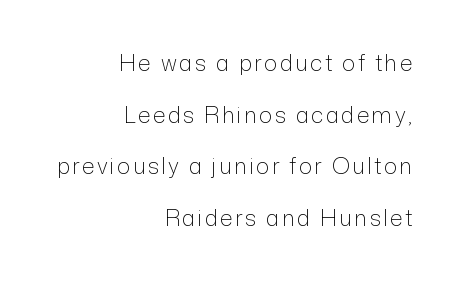
Q: Is the text bold? A: No.
Q: Is the text italic (slanted)? A: No, it is upright.
Q: Is the text underlined? A: No.
Q: How is the paragraph aligned? A: Right-aligned.
Q: Is the spacing between lines tight, normal or loose? A: Loose.
